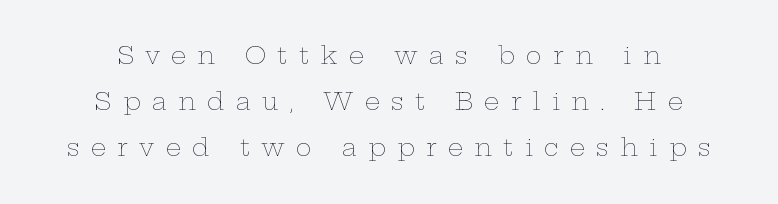
Regarding leading, the lines here are spaced well apart. Stroke mass is kept to a normal reading level or below. These lines are centered, leaving both edges ragged. Vertical strokes here are truly vertical. Any mark beneath the type? The region is blank.
